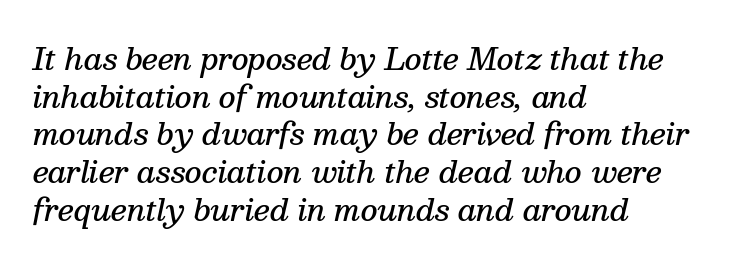
Q: Is the text bold? A: Semi-bold.
Q: Is the text italic (slanted)? A: Yes, it leans right by about 13 degrees.
Q: Is the typeface a serif or a sans-serif typeface? A: Serif.
Q: Is the text underlined? A: No.
Q: How is the paragraph aligned? A: Left-aligned.
Q: Is the spacing between letters normal or unusually wide? A: Normal.
Q: Is the spacing between lines tight, normal or loose? A: Normal.
Q: Width (condensed, normal, or wide)? A: Normal.
Q: Stroke contrast? A: Medium.
Q: x-height? A: Medium.
Q: Monospaced? A: No.
